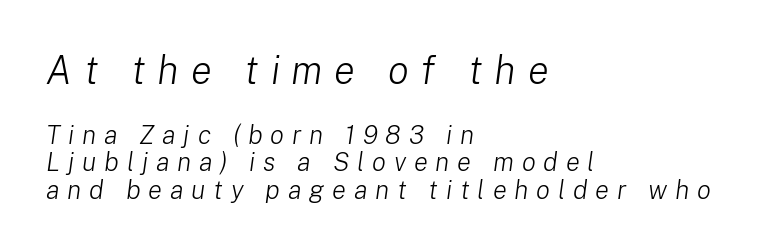
{"italic": "yes", "lean": "right", "slant_degrees": 8, "bold": "no", "weight": "light", "width": "normal", "stroke_contrast": "low", "x_height": "medium", "monospaced": "no", "underline": "no", "align": "left", "line_spacing": "tight", "line_spacing_ratio": 1.06, "letter_spacing": "wide", "letter_spacing_em": 0.3, "larger_block": "first", "size_ratio": 1.5, "glyph_px": 39}
